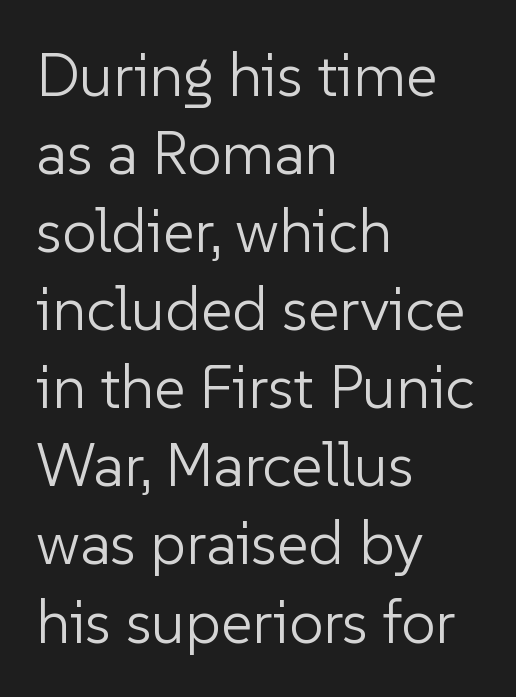
Q: Is the text bold? A: No.
Q: Is the text italic (slanted)? A: No, it is upright.
Q: Is the typeface a serif or a sans-serif typeface? A: Sans-serif.
Q: Is the text underlined? A: No.
Q: How is the paragraph aligned? A: Left-aligned.
Q: Is the spacing between letters normal or unusually wide? A: Normal.
Q: Is the spacing between lines tight, normal or loose? A: Normal.
Q: Width (condensed, normal, or wide)? A: Normal.
Q: Stroke contrast? A: Low.
Q: x-height? A: Medium.
Q: Monospaced? A: No.
